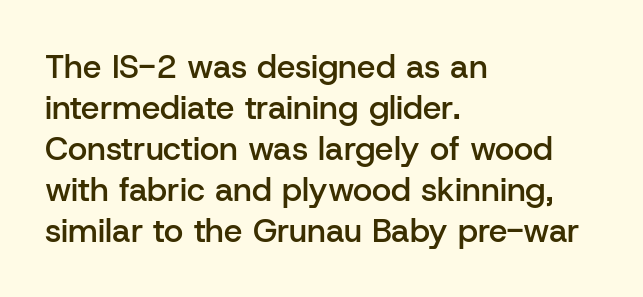
Does the type have serifs? No, each stem ends abruptly. Do the letters lean? They stand straight. The compositor pushed each line to the left boundary. Nothing unusual about the tracking: characters are spaced as the font intends. Spacing verdict: proportional, widths tailored to each character.
